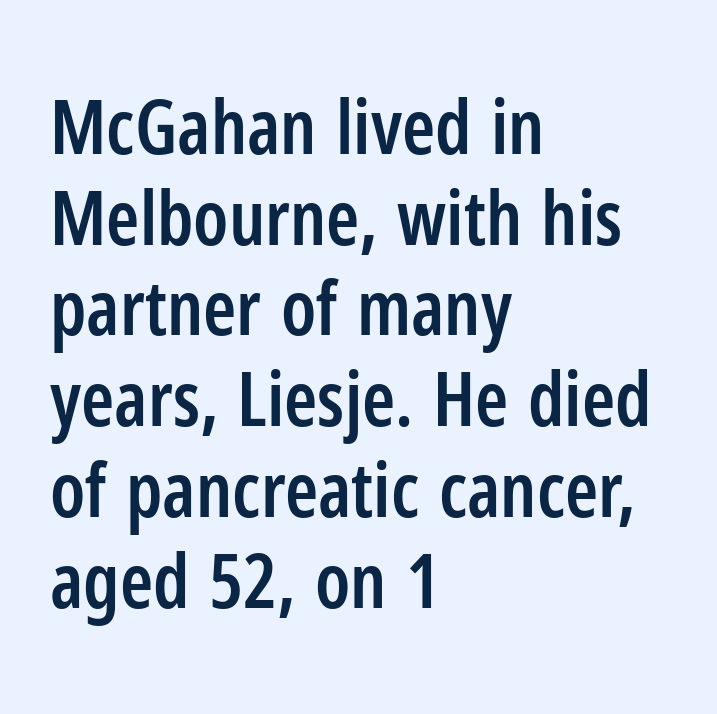
The designer went with a sans here, leaving each stem footless. The passage shown is not underscored anywhere. Short note: letters normally spaced. Unlike italic type, these characters show no tilt at all.
